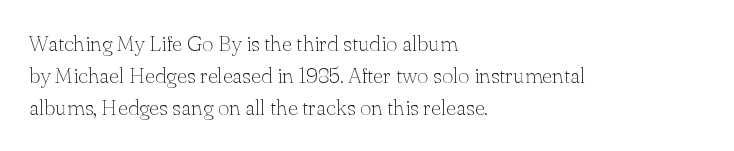
Weight: in the light-to-regular range. These lines keep a tight, regular rhythm from letter to letter. Any mark beneath the type? The region is blank. Left-aligned paragraph, ragged on the right. If you drew a line through each stem, it would be perfectly vertical. Honestly, the row spacing looks completely unremarkable.
